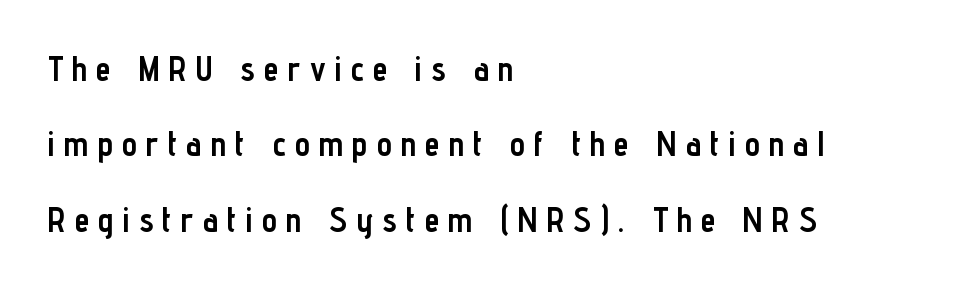
The image shows 34 px semibold, condensed sans-serif type, upright; set left-aligned, loose line spacing (2.22x), unusually wide letter spacing (+0.27 em), not underlined; low stroke contrast and a medium x-height.
